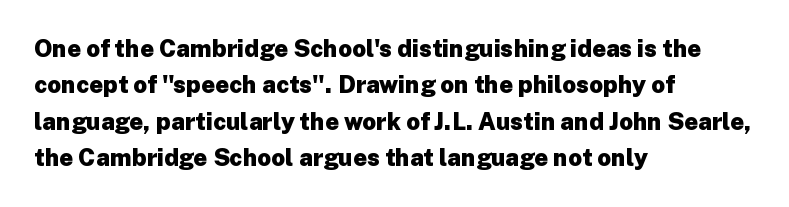
Q: Is the text bold? A: Yes.
Q: Is the text italic (slanted)? A: No, it is upright.
Q: Is the text underlined? A: No.
Q: How is the paragraph aligned? A: Left-aligned.
Q: Is the spacing between letters normal or unusually wide? A: Normal.
Q: Is the spacing between lines tight, normal or loose? A: Normal.
